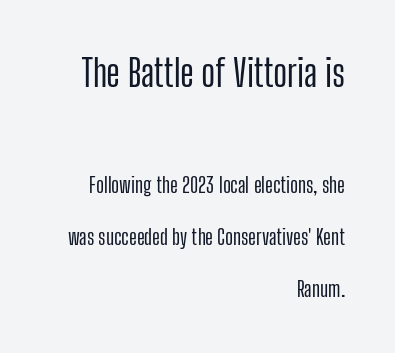
{"serif": "no", "italic": "no", "width": "condensed", "stroke_contrast": "low", "x_height": "medium", "monospaced": "no", "underline": "no", "align": "right", "line_spacing": "loose", "line_spacing_ratio": 2.49, "letter_spacing": "normal", "letter_spacing_em": 0.0, "larger_block": "first", "size_ratio": 1.76, "glyph_px": 37}
